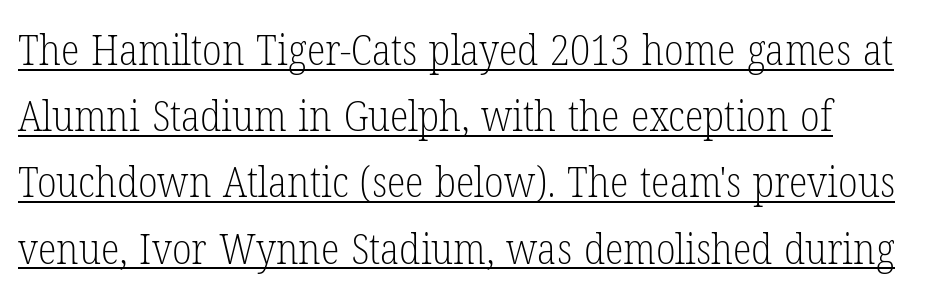
Q: Is the text bold? A: No.
Q: Is the text italic (slanted)? A: No, it is upright.
Q: Is the typeface a serif or a sans-serif typeface? A: Serif.
Q: Is the text underlined? A: Yes.
Q: Is the spacing between letters normal or unusually wide? A: Normal.
Q: Is the spacing between lines tight, normal or loose? A: Normal.
Q: Width (condensed, normal, or wide)? A: Condensed.
Q: Stroke contrast? A: Low.
Q: x-height? A: Medium.
Q: Monospaced? A: No.
